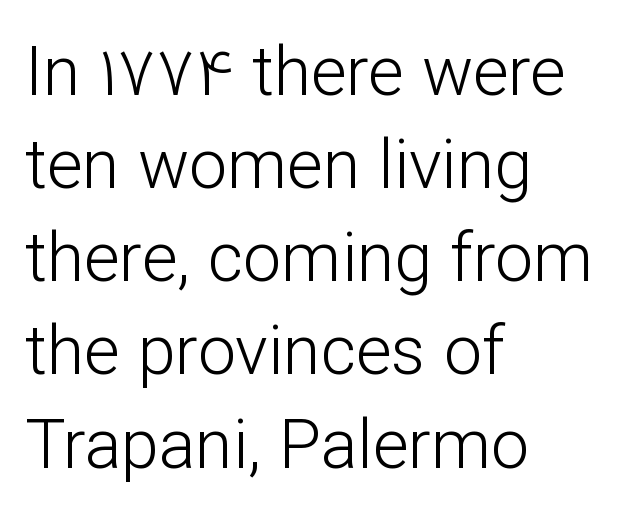
The image shows 68 px light sans-serif type, upright; set left-aligned, normal line spacing (1.37x), normal letter spacing, not underlined; low stroke contrast and a medium x-height.
